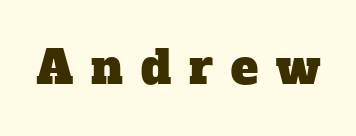
{"serif": "yes", "width": "normal", "stroke_contrast": "low", "x_height": "medium", "monospaced": "no", "underline": "no", "letter_spacing": "wide", "letter_spacing_em": 0.39, "glyph_px": 46}
